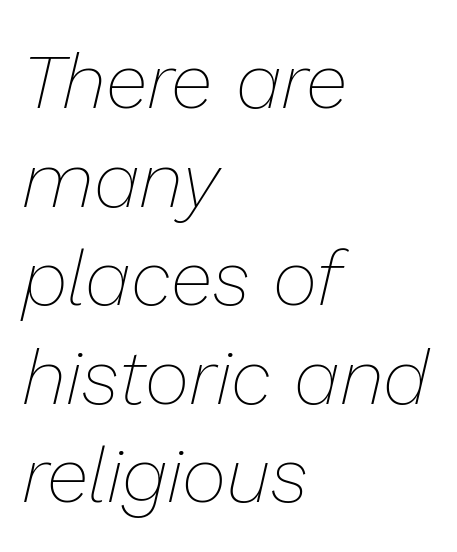
The image shows 77 px thin type, italic (leaning right); set left-aligned, normal line spacing (1.28x), normal letter spacing, not underlined; low stroke contrast and a medium x-height.
